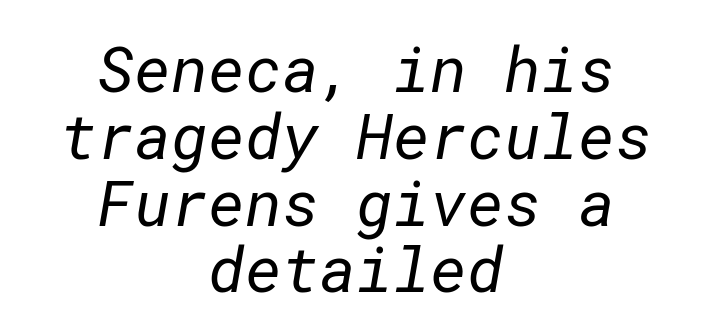
Quick note: interline space is minimal. The face used here is a sans, in the tradition of grotesques and geometrics. The text block is weighted toward neither margin, spreading evenly from the middle. Bare-footed words on every line. What stands out about the letter spacing? Nothing — it is the standard amount.
